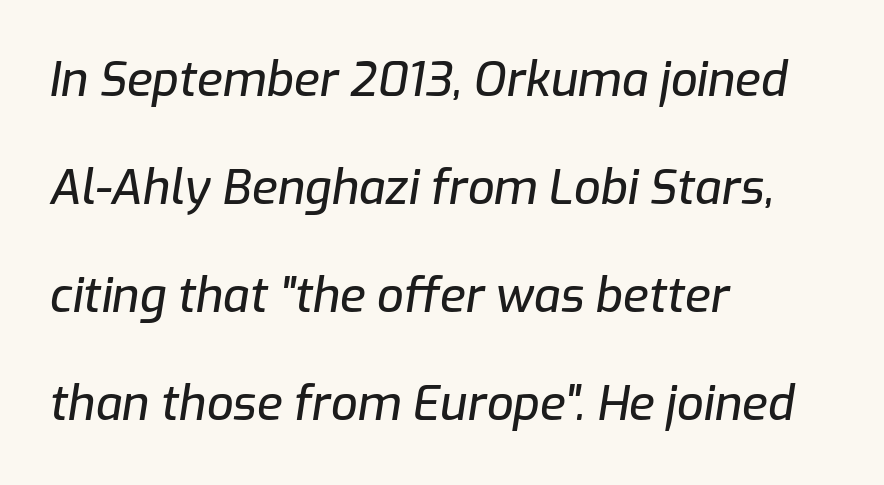
Q: Is the text italic (slanted)? A: Yes, it leans right by about 9 degrees.
Q: Is the text underlined? A: No.
Q: How is the paragraph aligned? A: Left-aligned.
Q: Is the spacing between letters normal or unusually wide? A: Normal.
Q: Is the spacing between lines tight, normal or loose? A: Loose.
Q: Width (condensed, normal, or wide)? A: Normal.
Q: Stroke contrast? A: Low.
Q: x-height? A: Medium.
Q: Monospaced? A: No.
